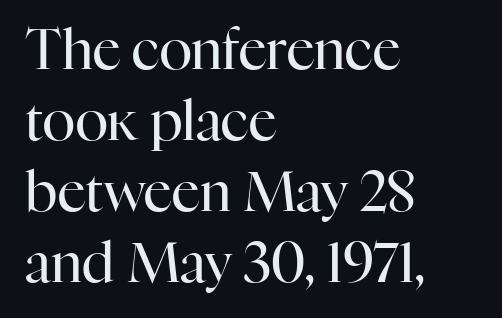
Regarding leading, the lines here are spaced in the standard way. Alignment: flush left. It's the straight-up-and-down kind of type. A clean baseline with only descenders dipping below it.
